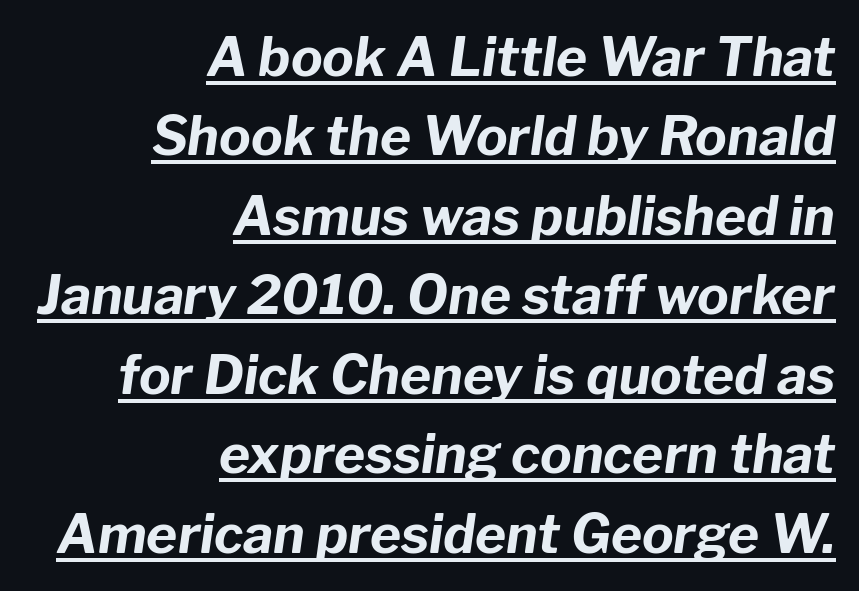
{"italic": "yes", "lean": "right", "slant_degrees": 8, "bold": "yes", "weight": "bold", "width": "normal", "stroke_contrast": "low", "x_height": "medium", "monospaced": "no", "underline": "yes", "align": "right", "line_spacing": "normal", "line_spacing_ratio": 1.5, "letter_spacing": "normal", "letter_spacing_em": 0.0, "glyph_px": 53}
